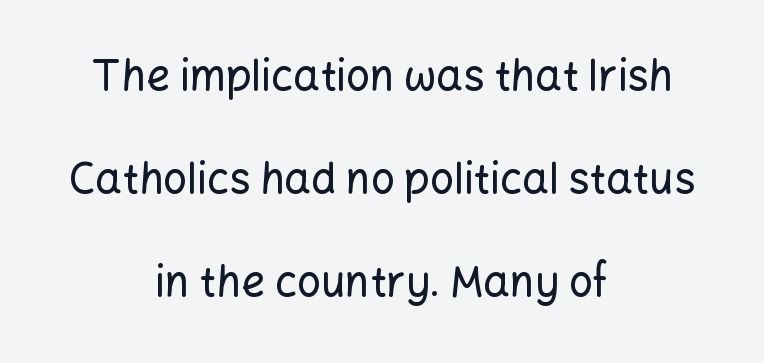
The image shows 42 px sans-serif type, upright; set centered, loose line spacing (2.45x), normal letter spacing, not underlined; low stroke contrast and a medium x-height.
